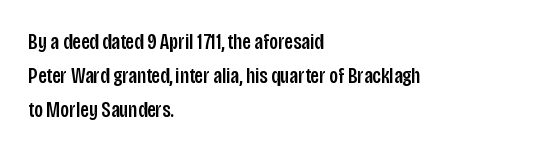
{"italic": "no", "underline": "no", "align": "left", "line_spacing": "normal", "line_spacing_ratio": 1.55, "letter_spacing": "normal", "letter_spacing_em": 0.0, "glyph_px": 22}
